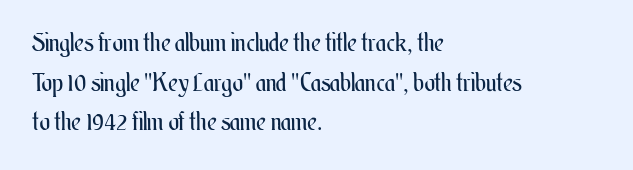
The image shows 25 px text type, upright; set left-aligned, normal line spacing (1.59x), normal letter spacing, not underlined.
